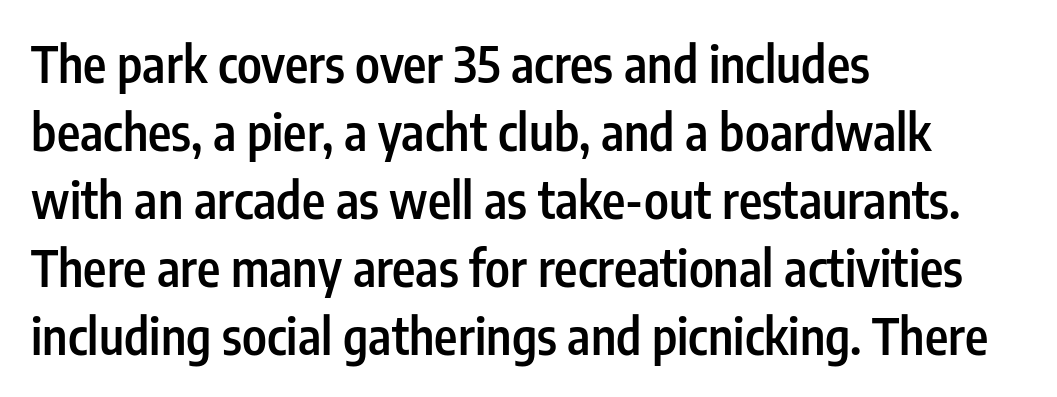
{"serif": "no", "italic": "no", "bold": "semi", "weight": "semibold", "width": "condensed", "stroke_contrast": "low", "x_height": "medium", "monospaced": "no", "underline": "no", "align": "left", "line_spacing": "normal", "line_spacing_ratio": 1.36, "letter_spacing": "normal", "letter_spacing_em": 0.0, "glyph_px": 50}
